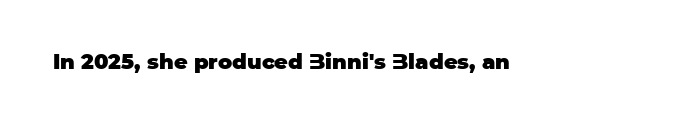
The letterforms sit shoulder to shoulder at normal distance. These lines were composed using upright roman letters. Check the space under the baseline: it is left empty. The sample has been set heavy, in full bold.
